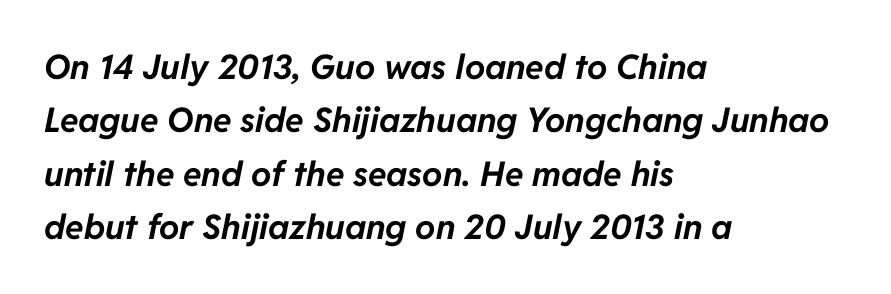
{"italic": "yes", "lean": "right", "slant_degrees": 11, "bold": "yes", "weight": "bold", "width": "normal", "stroke_contrast": "low", "x_height": "medium", "monospaced": "no", "underline": "no", "align": "left", "line_spacing": "normal", "line_spacing_ratio": 1.57, "letter_spacing": "normal", "letter_spacing_em": 0.0, "glyph_px": 34}
